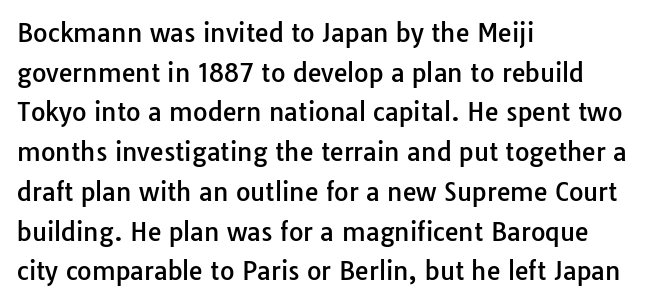
The image shows 25 px text type, upright; set left-aligned, normal line spacing (1.59x), normal letter spacing, not underlined.
